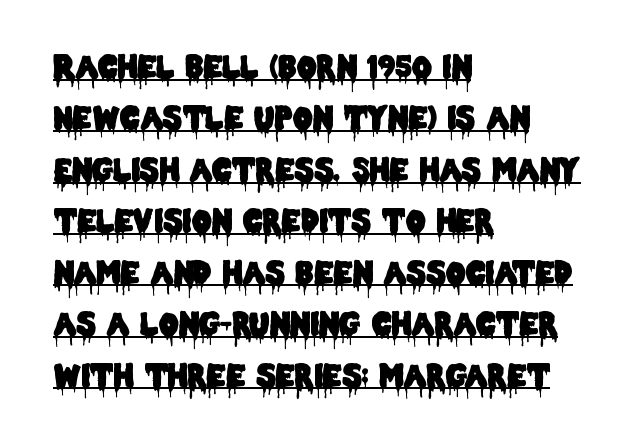
Q: Is the text italic (slanted)? A: No, it is upright.
Q: Is the typeface a serif or a sans-serif typeface? A: Sans-serif.
Q: Is the text underlined? A: Yes.
Q: How is the paragraph aligned? A: Left-aligned.
Q: Is the spacing between letters normal or unusually wide? A: Normal.
Q: Is the spacing between lines tight, normal or loose? A: Normal.
Q: Width (condensed, normal, or wide)? A: Condensed.
Q: Stroke contrast? A: Low.
Q: x-height? A: Large.
Q: Monospaced? A: No.
